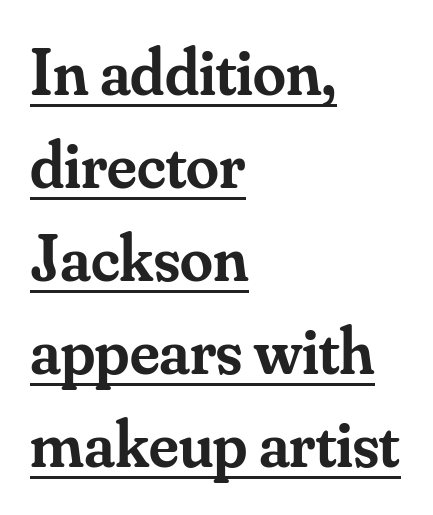
Somebody hit Ctrl+U on this one — the words are underlined. These lines are rendered in a variable-pitch font. Letter spacing: default. The face used here is a semibold: visibly heavier than regular, lighter than bold. A roman cut, with each character standing at attention. Line beginnings align vertically; line endings do not.
